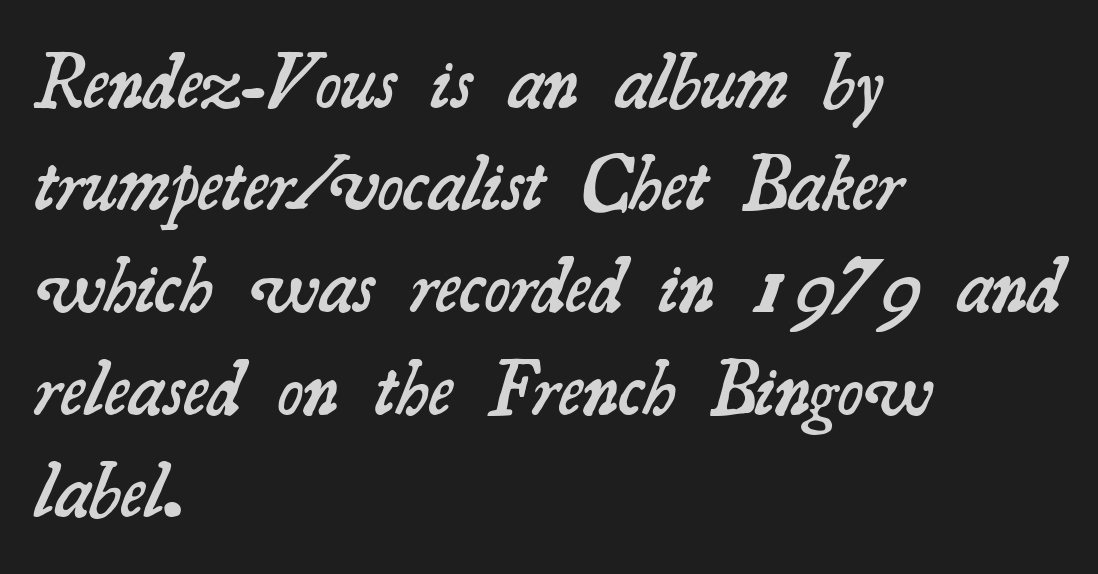
The image shows 78 px semibold serif type; set left-aligned, normal line spacing (1.31x), normal letter spacing, not underlined; medium stroke contrast and a small x-height.
